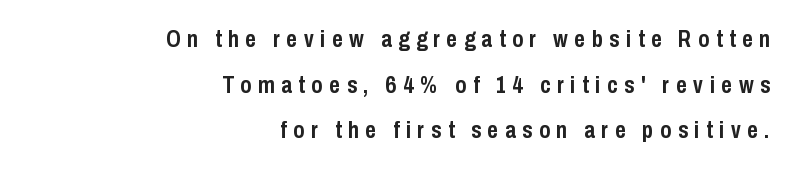
Q: Is the text bold? A: Yes.
Q: Is the text italic (slanted)? A: No, it is upright.
Q: Is the text underlined? A: No.
Q: How is the paragraph aligned? A: Right-aligned.
Q: Is the spacing between letters normal or unusually wide? A: Unusually wide.
Q: Is the spacing between lines tight, normal or loose? A: Loose.
